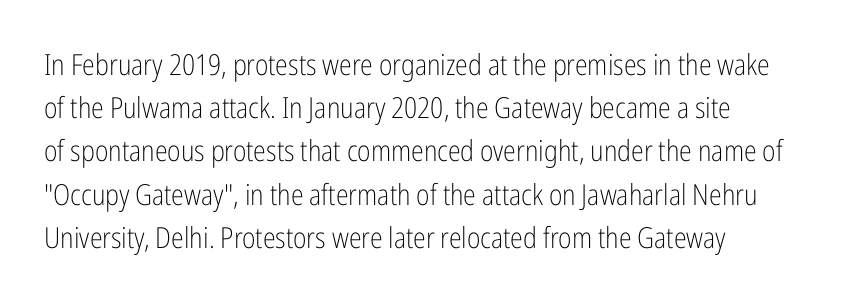
Q: Is the text bold? A: No.
Q: Is the text italic (slanted)? A: No, it is upright.
Q: Is the typeface a serif or a sans-serif typeface? A: Sans-serif.
Q: Is the text underlined? A: No.
Q: How is the paragraph aligned? A: Left-aligned.
Q: Is the spacing between letters normal or unusually wide? A: Normal.
Q: Is the spacing between lines tight, normal or loose? A: Normal.
Q: Width (condensed, normal, or wide)? A: Condensed.
Q: Stroke contrast? A: Low.
Q: x-height? A: Medium.
Q: Monospaced? A: No.
